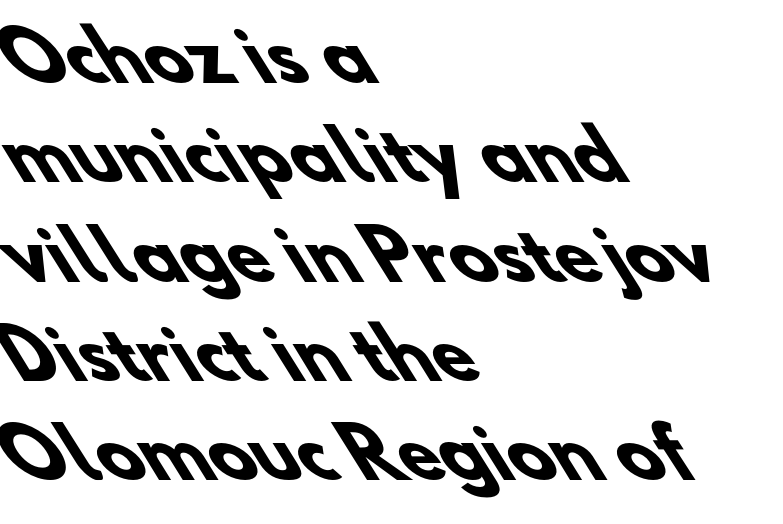
{"serif": "no", "bold": "yes", "weight": "heavy", "width": "normal", "stroke_contrast": "low", "x_height": "small", "monospaced": "no", "underline": "no", "align": "left", "line_spacing": "normal", "line_spacing_ratio": 1.46, "letter_spacing": "normal", "letter_spacing_em": 0.0, "glyph_px": 68}
